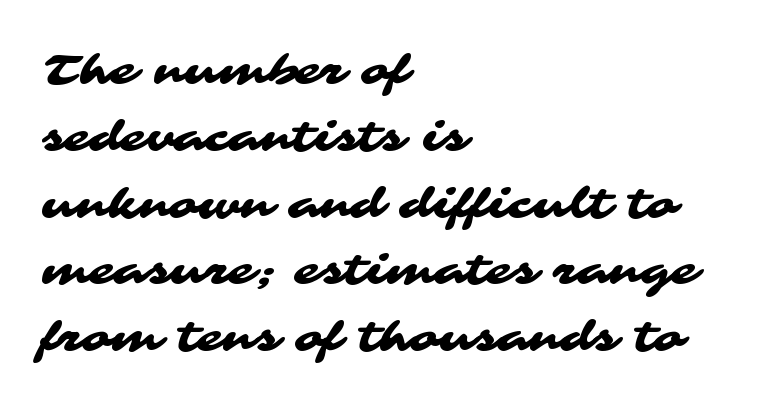
{"serif": "no", "width": "wide", "stroke_contrast": "medium", "x_height": "medium", "monospaced": "no", "underline": "no", "align": "left", "line_spacing": "normal", "line_spacing_ratio": 1.59, "letter_spacing": "normal", "letter_spacing_em": 0.0, "glyph_px": 42}
